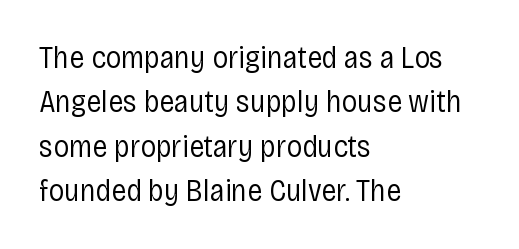
The space directly below the letters is spotless. The typography opts for an upright posture over an oblique one. Character widths vary here, with narrow letters taking less room than wide ones. The setting favours the left margin, as ordinary paragraphs usually do. Look at the tracking — it's just the regular setting, nothing added. Whoever set this chose a conventional vertical rhythm.
